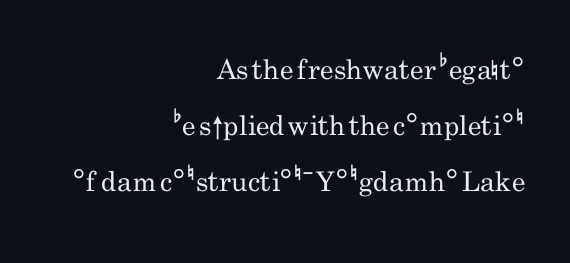
Q: Is the text bold? A: No.
Q: Is the text italic (slanted)? A: No, it is upright.
Q: Is the text underlined? A: No.
Q: How is the paragraph aligned? A: Right-aligned.
Q: Is the spacing between letters normal or unusually wide? A: Normal.
Q: Is the spacing between lines tight, normal or loose? A: Loose.
